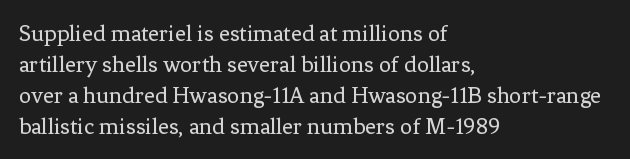
The image shows 24 px text type, upright; set left-aligned, normal line spacing (1.29x), normal letter spacing, not underlined.
